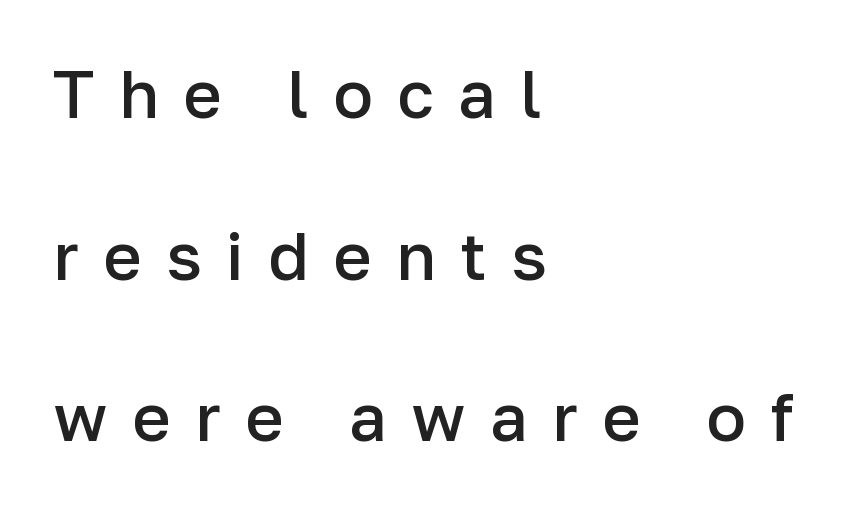
{"serif": "no", "italic": "no", "bold": "semi", "weight": "semibold", "width": "normal", "stroke_contrast": "low", "x_height": "medium", "monospaced": "no", "underline": "no", "align": "left", "line_spacing": "loose", "line_spacing_ratio": 2.45, "letter_spacing": "wide", "letter_spacing_em": 0.37, "glyph_px": 66}
